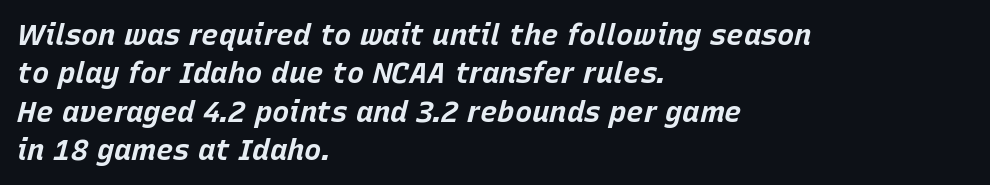
{"italic": "yes", "lean": "right", "slant_degrees": 15, "bold": "yes", "weight": "bold", "width": "normal", "stroke_contrast": "low", "x_height": "large", "monospaced": "no", "underline": "no", "align": "left", "line_spacing": "normal", "line_spacing_ratio": 1.32, "letter_spacing": "normal", "letter_spacing_em": 0.0, "glyph_px": 29}
